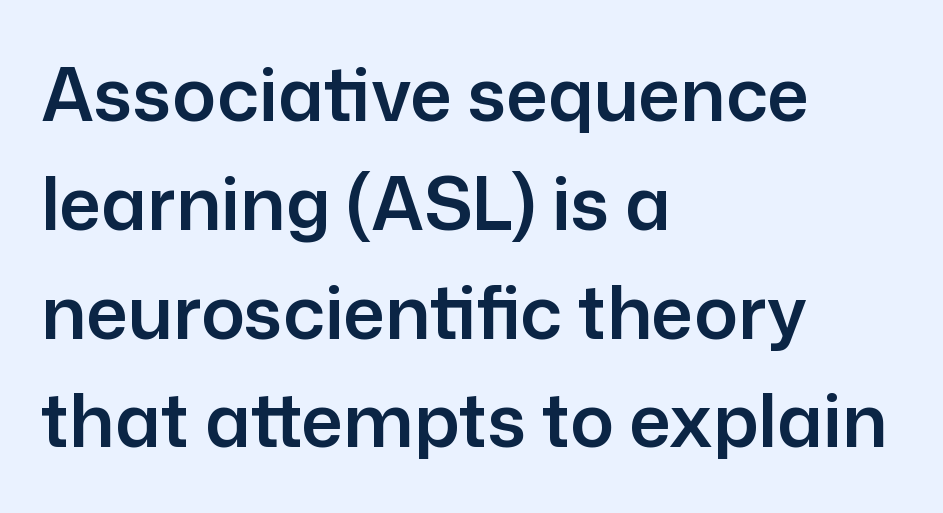
The image shows 73 px sans-serif type, upright; set left-aligned, normal line spacing (1.49x), normal letter spacing, not underlined; low stroke contrast and a medium x-height.
